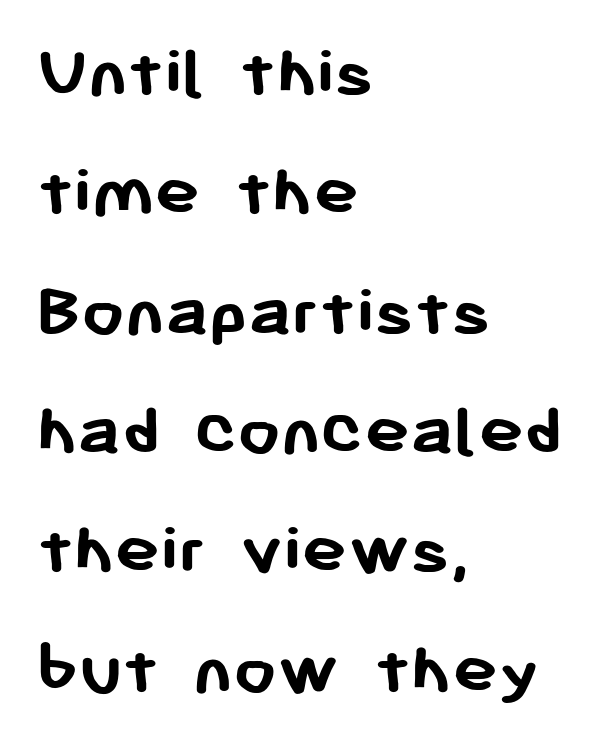
Short note: letters normally spaced. The passage shown is typeset with a sans-serif family. The compositor pushed each line to the left boundary. You can tell it's not italic because the verticals are truly vertical. Think of a printed novel: that variable character pitch is what you see here.
